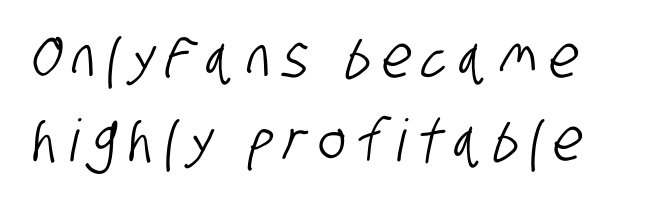
A typesetter would call this heavily tracked-out type. Varying glyph widths throughout — classic text-font behaviour. Interline gaps are of average width in this sample. Each letter's strokes conclude bluntly, with no projecting serifs. Bare-footed words on every line.
